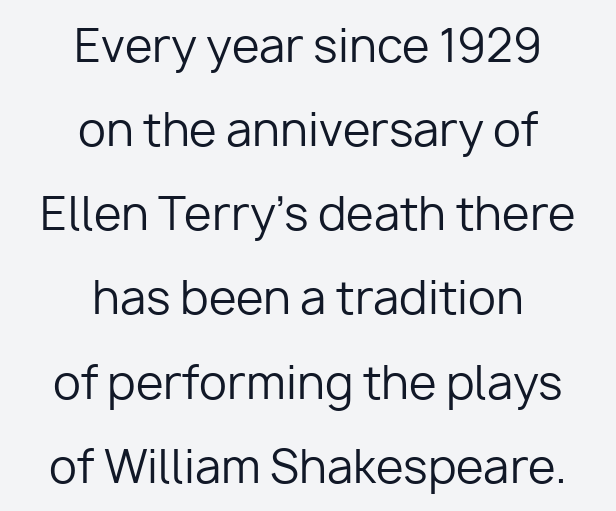
The passage shown is typed in a proportional face where columns would drift. These glyphs show unthickened strokes, regular width or finer. It's the straight-up-and-down kind of type. The area under the type is left untouched.
